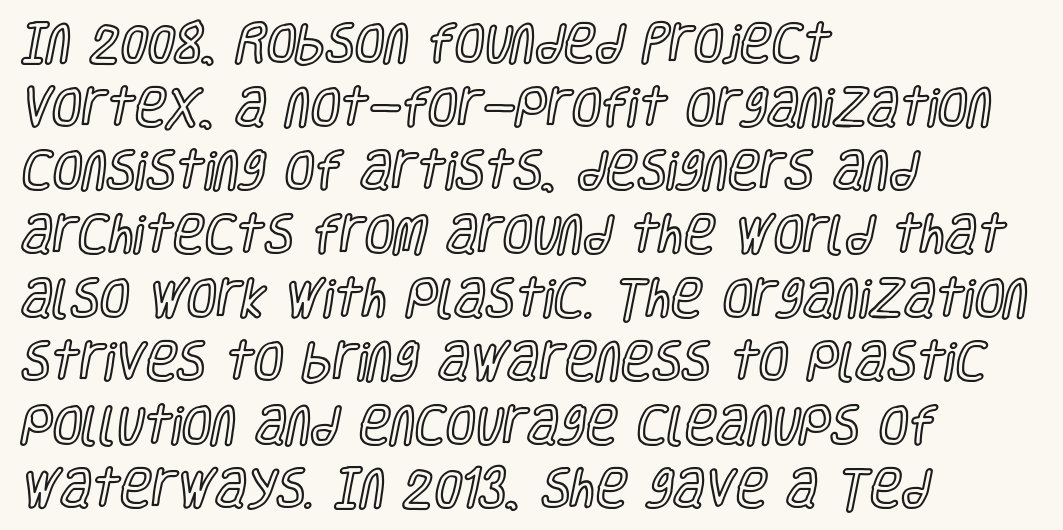
Q: Is the text italic (slanted)? A: Yes.
Q: Is the text underlined? A: No.
Q: How is the paragraph aligned? A: Left-aligned.
Q: Is the spacing between letters normal or unusually wide? A: Normal.
Q: Is the spacing between lines tight, normal or loose? A: Normal.
Q: Width (condensed, normal, or wide)? A: Condensed.
Q: x-height? A: Large.
Q: Monospaced? A: No.
